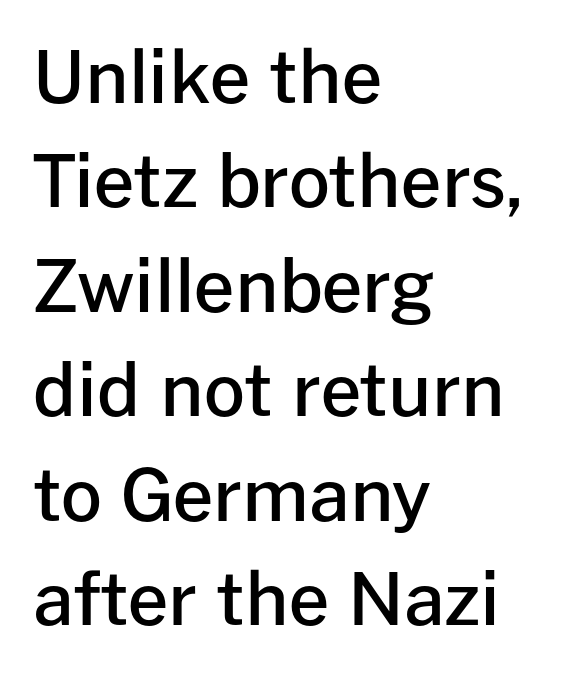
The image shows 72 px semibold sans-serif type, upright; set left-aligned, normal line spacing (1.45x), normal letter spacing, not underlined; low stroke contrast and a medium x-height.
